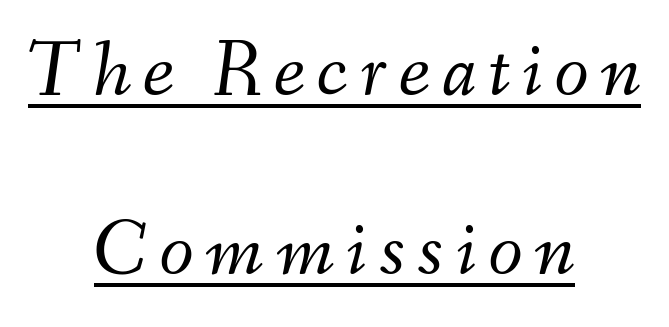
The image shows 79 px light type, italic (leaning right); set centered, loose line spacing (2.27x), underlined; medium stroke contrast and a small x-height.
